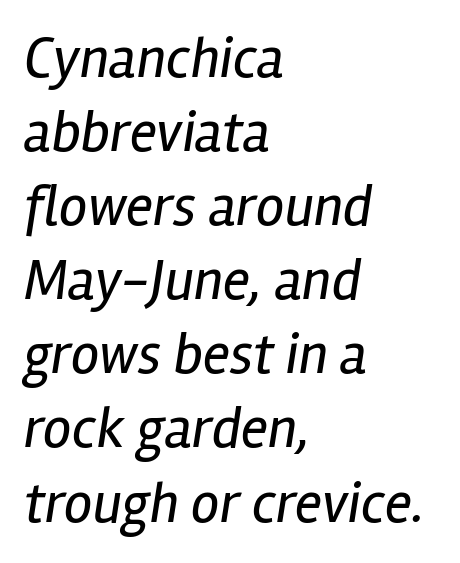
Spacing verdict: proportional, widths tailored to each character. The gap between lines stays unmarked. Every character sits at an angle, as italics do. No chunkiness to these letters — they're not bold. Whoever set this chose a conventional vertical rhythm.
